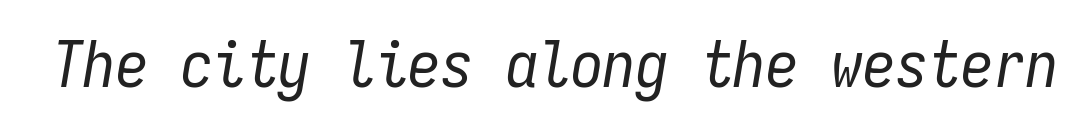
The passage shown is typed in a monospace face where columns stay perfectly aligned. A typesetter would call this zero additional tracking. Does the lettering tilt? It does — this is italic. Caption: face not bold, strokes unweighted.
